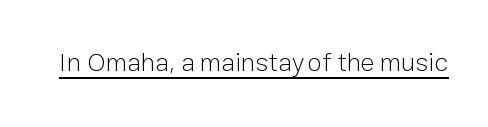
The image shows 26 px text type, upright; set normal letter spacing, underlined.
